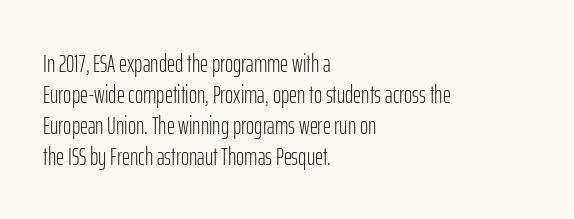
Q: Is the text bold? A: No.
Q: Is the text italic (slanted)? A: No, it is upright.
Q: Is the text underlined? A: No.
Q: How is the paragraph aligned? A: Left-aligned.
Q: Is the spacing between letters normal or unusually wide? A: Normal.
